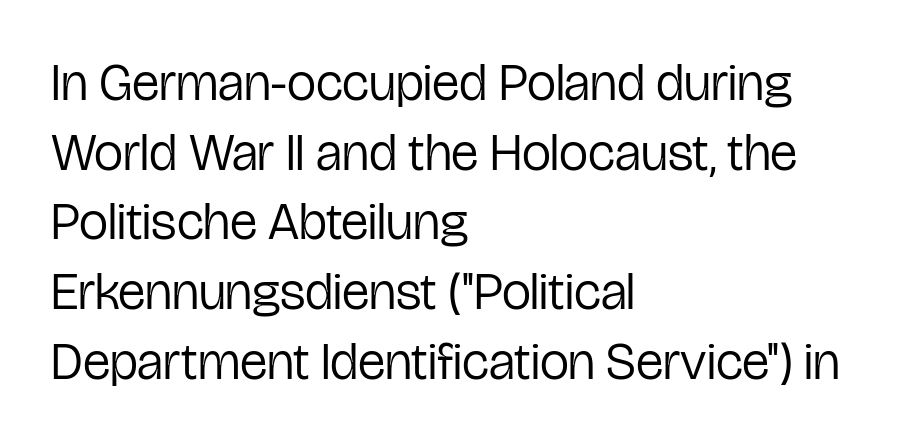
The image shows 52 px regular-weight, condensed sans-serif type, upright; set left-aligned, normal line spacing (1.34x), normal letter spacing, not underlined; low stroke contrast and a medium x-height.
